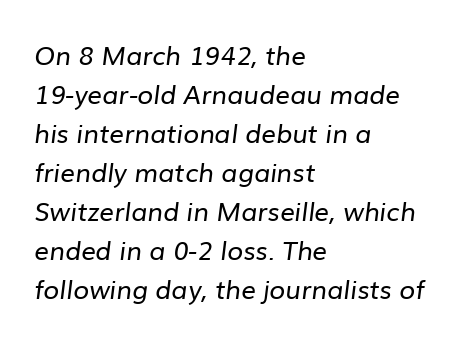
{"bold": "no", "underline": "no", "align": "left", "line_spacing": "normal", "line_spacing_ratio": 1.5, "letter_spacing": "normal", "letter_spacing_em": 0.0, "glyph_px": 26}
